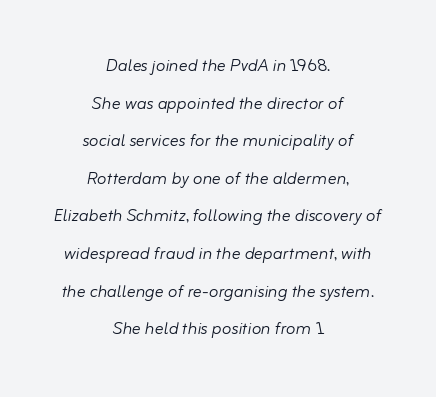
The image shows 22 px text type, italic (leaning right); set centered, line spacing 1.71x, normal letter spacing, not underlined.
